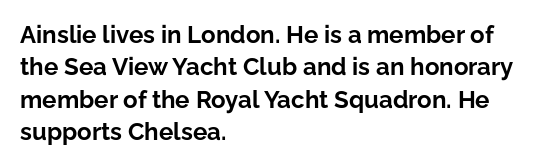
Whoever set this chose a conventional vertical rhythm. Emphasis by weight is at full strength: bold. The setting favours the left margin, as ordinary paragraphs usually do. Glance below the letters and you will spot only blank space. Rendered with straight, roman letterforms.
